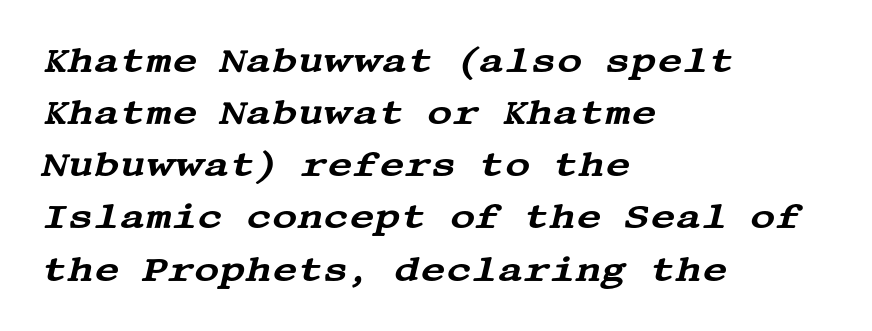
The image shows 35 px wide serif type, italic (leaning right); set left-aligned, normal line spacing (1.49x), normal letter spacing, not underlined; medium stroke contrast and a large x-height.
